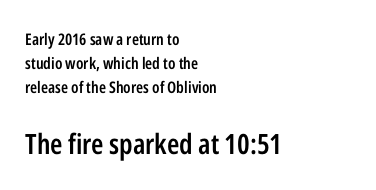
Nobody touched the tracking dial on this one. The rendering uses natural spacing where letterforms have individual widths. A sans-serif font was chosen for this passage. Underlining? Definitely not there. As a designer I'd log this as weight 600, semibold.
